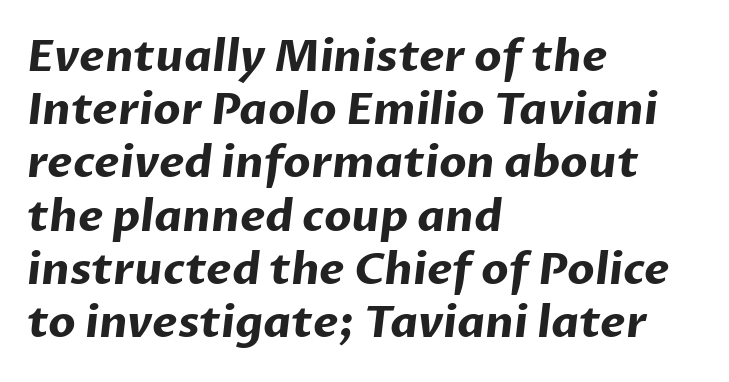
{"serif": "no", "bold": "yes", "weight": "bold", "width": "normal", "stroke_contrast": "low", "x_height": "medium", "monospaced": "no", "underline": "no", "align": "left", "line_spacing_ratio": 1.21, "letter_spacing": "normal", "letter_spacing_em": 0.0, "glyph_px": 44}
